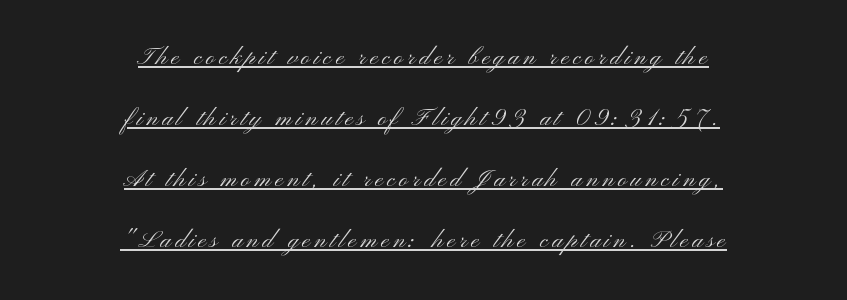
Like a heading marked for emphasis, these lines bear an underscore. Is this a fixed-width face? No — the glyphs have proportional, varying widths. Leading: increased.
